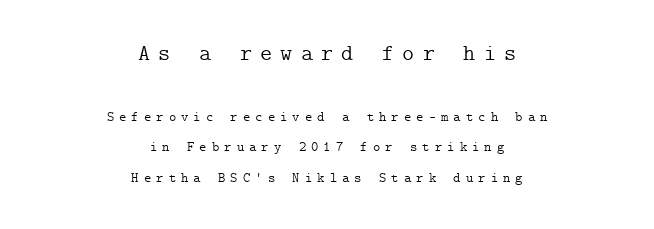
Q: Is the text bold? A: No.
Q: Is the text italic (slanted)? A: No, it is upright.
Q: Is the text underlined? A: No.
Q: How is the paragraph aligned? A: Centered.
Q: Is the spacing between letters normal or unusually wide? A: Unusually wide.
Q: Is the spacing between lines tight, normal or loose? A: Loose.
Q: Which block of text is set in a larger size, the first (top) or the second (bottom)? A: The first (top) one.
